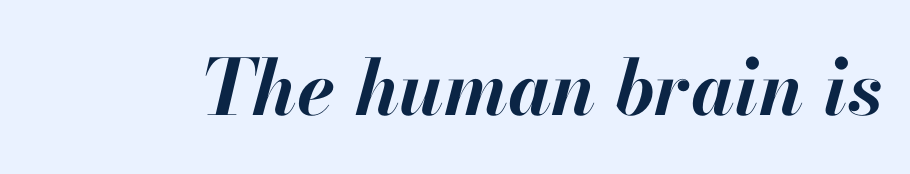
This is oblique type, the kind used for emphasis or titles. This rendering leaves character spacing at its baseline value. Typesetter's note: full bold, strokes at maximum text heaviness. Just letters on the line, the space beneath them empty. The rendering uses natural spacing where letterforms have individual widths.
